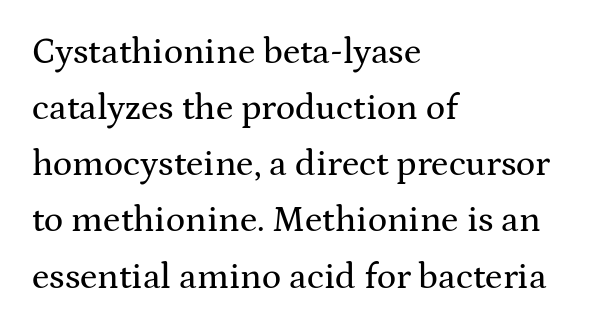
Compared with a centered layout, this one pins lines to the left instead. Designer's note — italics off, roman on. Tracking value appears to be zero — textbook default spacing. Are there feet on the stems? There are — it's a serif. If you measured baseline to baseline, you'd find a middling distance. Anything drawn beneath the words? Only blank space.
